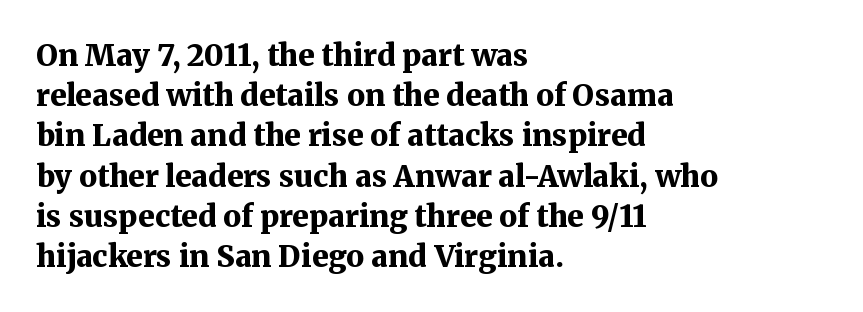
{"serif": "yes", "italic": "no", "bold": "yes", "weight": "bold", "width": "normal", "stroke_contrast": "medium", "x_height": "medium", "monospaced": "no", "underline": "no", "align": "left", "line_spacing": "normal", "line_spacing_ratio": 1.34, "letter_spacing": "normal", "letter_spacing_em": 0.0, "glyph_px": 30}
